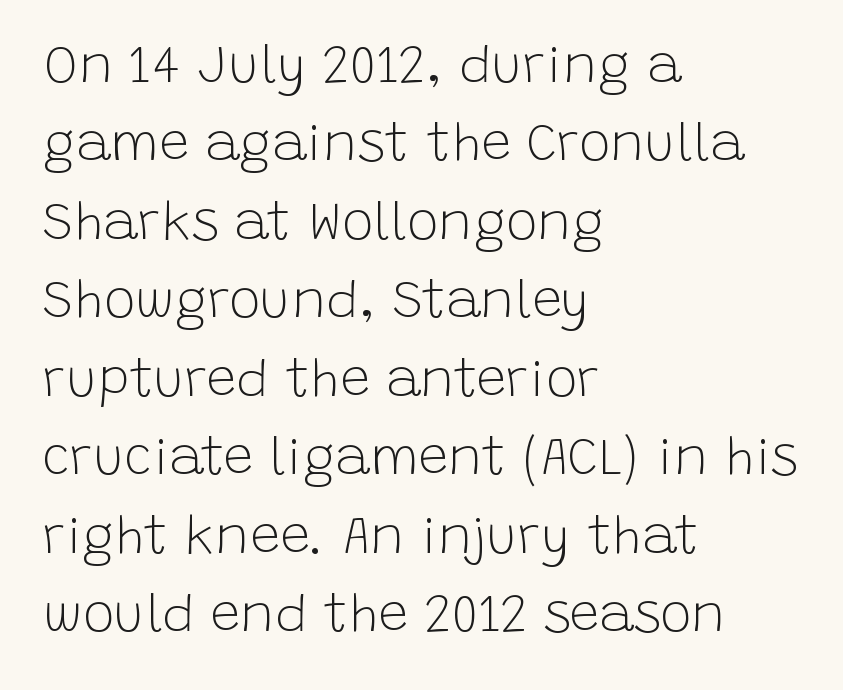
{"serif": "no", "italic": "no", "bold": "no", "weight": "light", "width": "normal", "stroke_contrast": "low", "x_height": "large", "monospaced": "no", "underline": "no", "align": "left", "line_spacing": "normal", "line_spacing_ratio": 1.48, "letter_spacing": "normal", "letter_spacing_em": 0.0, "glyph_px": 53}
